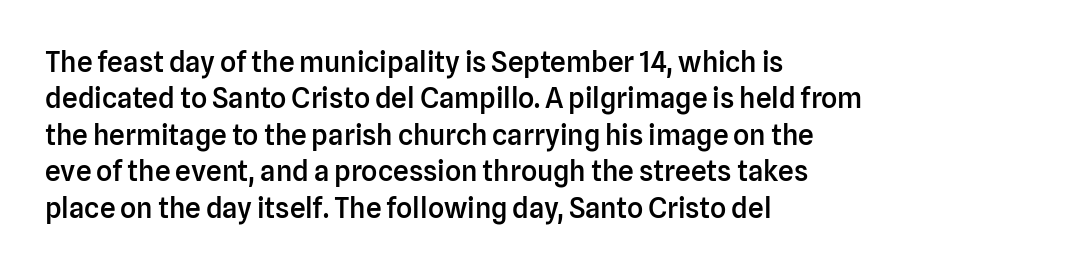
The image shows 28 px semibold sans-serif type, upright; set left-aligned, normal line spacing (1.3x), normal letter spacing, not underlined; low stroke contrast and a medium x-height.
